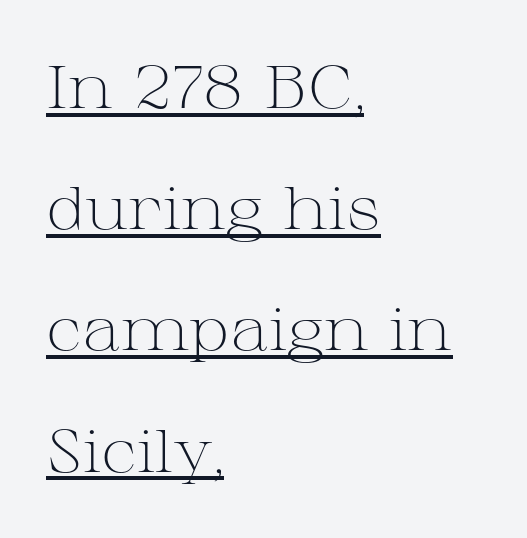
The image shows 60 px light, wide serif type, upright; set left-aligned, loose line spacing (2.02x), normal letter spacing, underlined; medium stroke contrast and a medium x-height.
